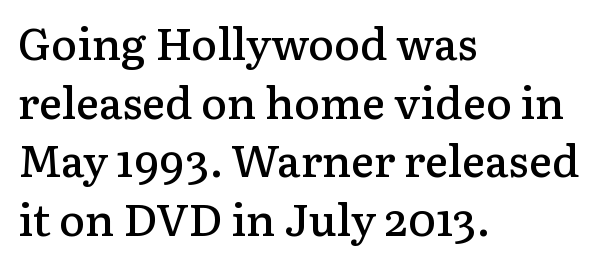
{"serif": "yes", "italic": "no", "bold": "semi", "weight": "semibold", "width": "normal", "stroke_contrast": "low", "x_height": "medium", "monospaced": "no", "underline": "no", "align": "left", "line_spacing": "normal", "line_spacing_ratio": 1.33, "letter_spacing": "normal", "letter_spacing_em": 0.0, "glyph_px": 44}
